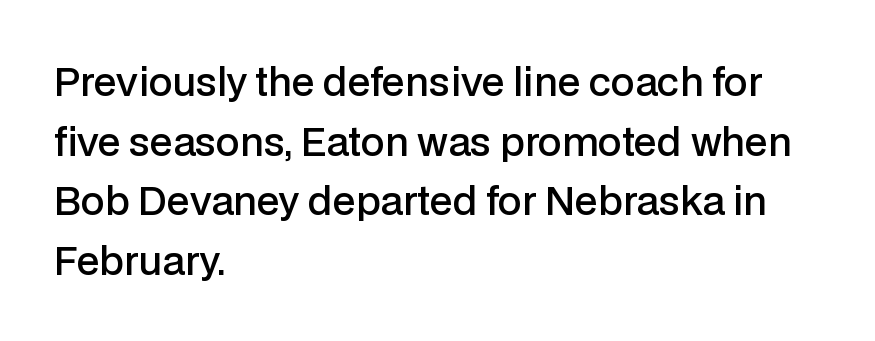
Q: Is the text bold? A: Semi-bold.
Q: Is the text italic (slanted)? A: No, it is upright.
Q: Is the typeface a serif or a sans-serif typeface? A: Sans-serif.
Q: Is the text underlined? A: No.
Q: How is the paragraph aligned? A: Left-aligned.
Q: Is the spacing between letters normal or unusually wide? A: Normal.
Q: Is the spacing between lines tight, normal or loose? A: Normal.
Q: Width (condensed, normal, or wide)? A: Normal.
Q: Stroke contrast? A: Low.
Q: x-height? A: Medium.
Q: Monospaced? A: No.
